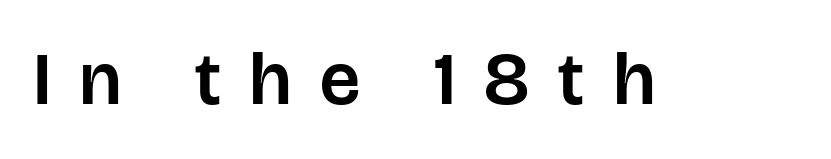
The image shows 75 px sans-serif type, upright; set unusually wide letter spacing (+0.39 em), not underlined; low stroke contrast and a large x-height.
